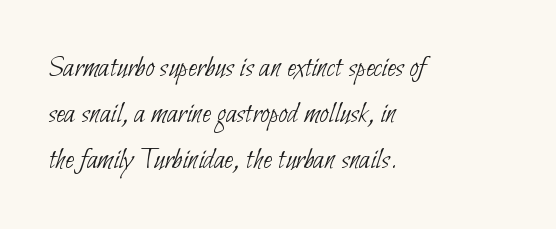
Q: Is the text bold? A: No.
Q: Is the typeface a serif or a sans-serif typeface? A: Sans-serif.
Q: Is the text underlined? A: No.
Q: How is the paragraph aligned? A: Left-aligned.
Q: Is the spacing between letters normal or unusually wide? A: Normal.
Q: Is the spacing between lines tight, normal or loose? A: Normal.
Q: Width (condensed, normal, or wide)? A: Condensed.
Q: Stroke contrast? A: Low.
Q: x-height? A: Small.
Q: Monospaced? A: No.
